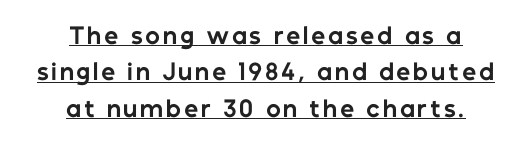
Bold? Absolutely — the strokes are thick and heavy. It's the straight-up-and-down kind of type. Summary of vertical rhythm: regular, with standard interline spacing. The text block is weighted toward neither margin, spreading evenly from the middle. These characters rest on top of a visible drawn line.
